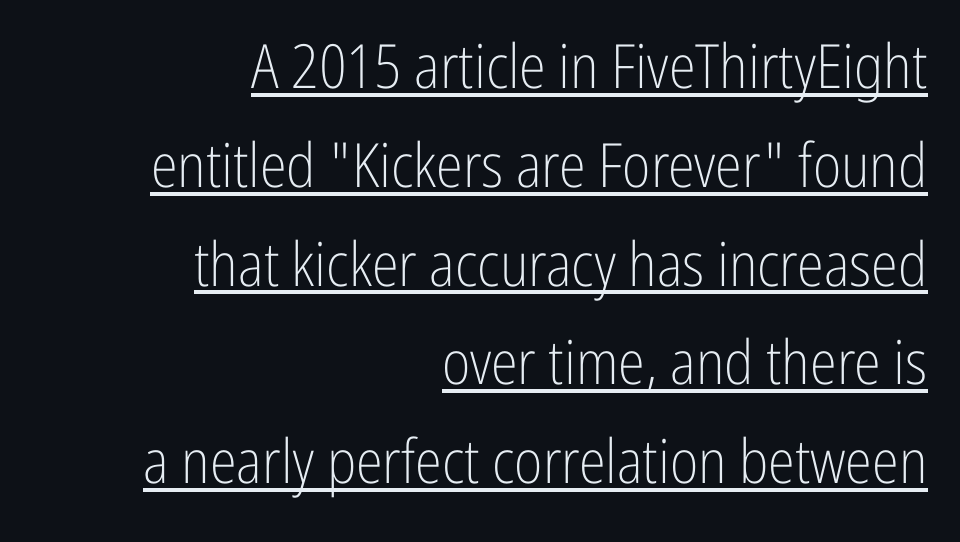
The image shows 61 px light, condensed sans-serif type, upright; set right-aligned, normal line spacing (1.62x), normal letter spacing, underlined; low stroke contrast and a medium x-height.
